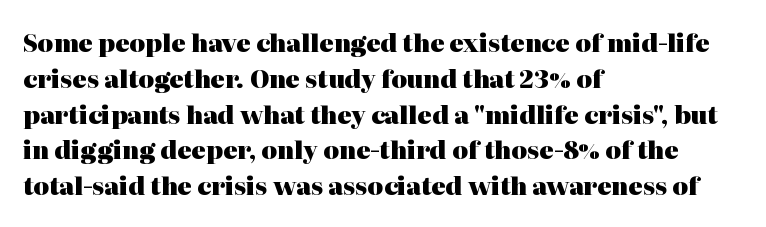
The image shows 24 px bold type, upright; set left-aligned, normal line spacing (1.49x), normal letter spacing, not underlined.
